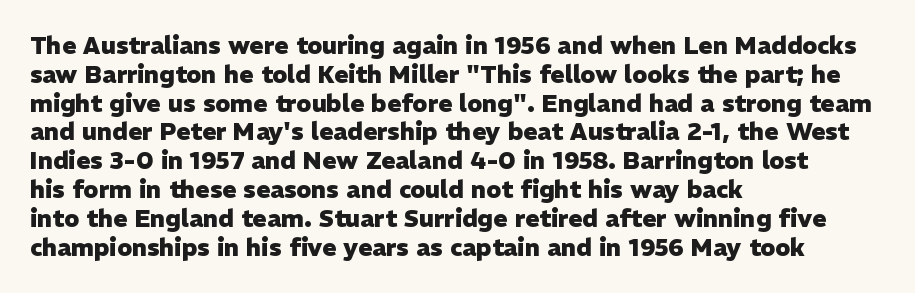
Q: Is the text bold? A: Yes.
Q: Is the text italic (slanted)? A: No, it is upright.
Q: Is the text underlined? A: No.
Q: How is the paragraph aligned? A: Left-aligned.
Q: Is the spacing between letters normal or unusually wide? A: Normal.
